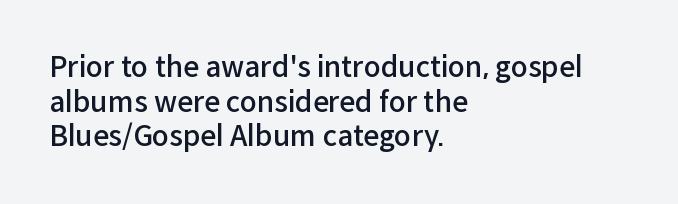
Q: Is the text bold? A: Semi-bold.
Q: Is the text italic (slanted)? A: No, it is upright.
Q: Is the typeface a serif or a sans-serif typeface? A: Sans-serif.
Q: Is the text underlined? A: No.
Q: How is the paragraph aligned? A: Left-aligned.
Q: Is the spacing between letters normal or unusually wide? A: Normal.
Q: Width (condensed, normal, or wide)? A: Normal.
Q: Stroke contrast? A: Low.
Q: x-height? A: Medium.
Q: Monospaced? A: No.
